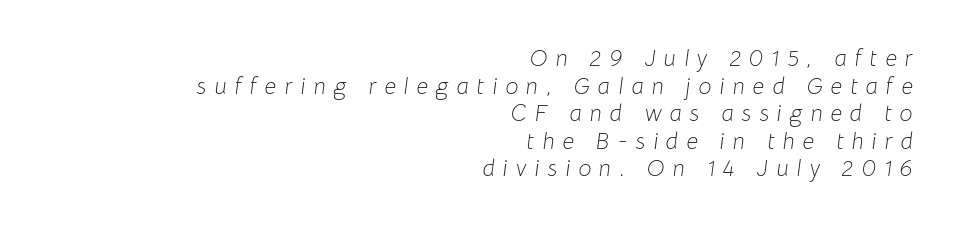
{"italic": "yes", "lean": "right", "slant_degrees": 8, "bold": "no", "underline": "no", "align": "right", "line_spacing_ratio": 1.2, "letter_spacing": "wide", "letter_spacing_em": 0.35, "glyph_px": 23}
